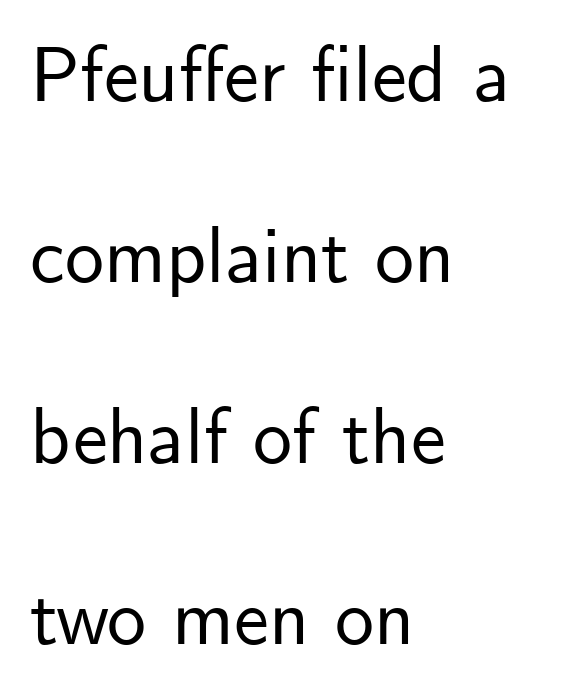
Q: Is the text italic (slanted)? A: No, it is upright.
Q: Is the typeface a serif or a sans-serif typeface? A: Sans-serif.
Q: Is the text underlined? A: No.
Q: How is the paragraph aligned? A: Left-aligned.
Q: Is the spacing between letters normal or unusually wide? A: Normal.
Q: Is the spacing between lines tight, normal or loose? A: Loose.
Q: Width (condensed, normal, or wide)? A: Normal.
Q: Stroke contrast? A: Low.
Q: x-height? A: Small.
Q: Monospaced? A: No.
